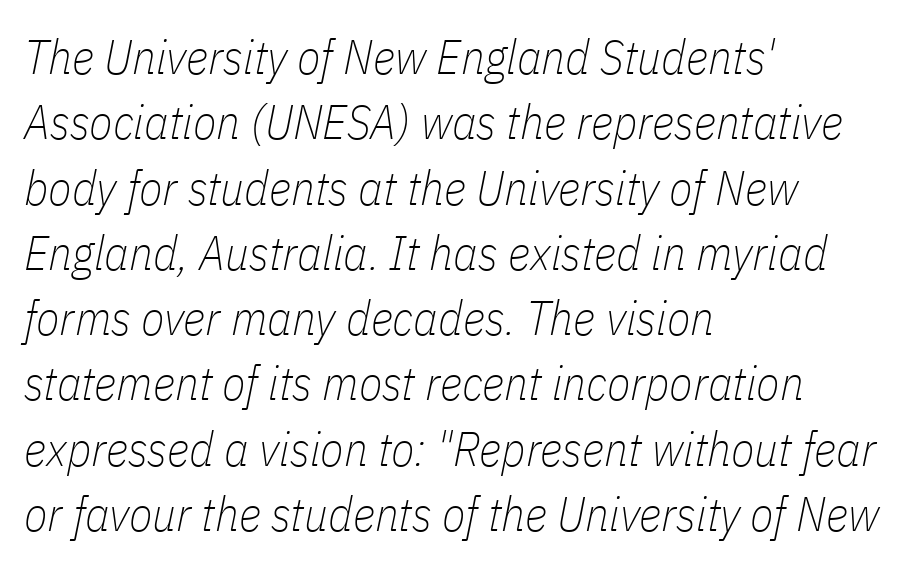
Q: Is the text bold? A: No.
Q: Is the text italic (slanted)? A: Yes, it leans right by about 11 degrees.
Q: Is the text underlined? A: No.
Q: How is the paragraph aligned? A: Left-aligned.
Q: Is the spacing between letters normal or unusually wide? A: Normal.
Q: Is the spacing between lines tight, normal or loose? A: Normal.
Q: Width (condensed, normal, or wide)? A: Condensed.
Q: Stroke contrast? A: Low.
Q: x-height? A: Medium.
Q: Monospaced? A: No.
